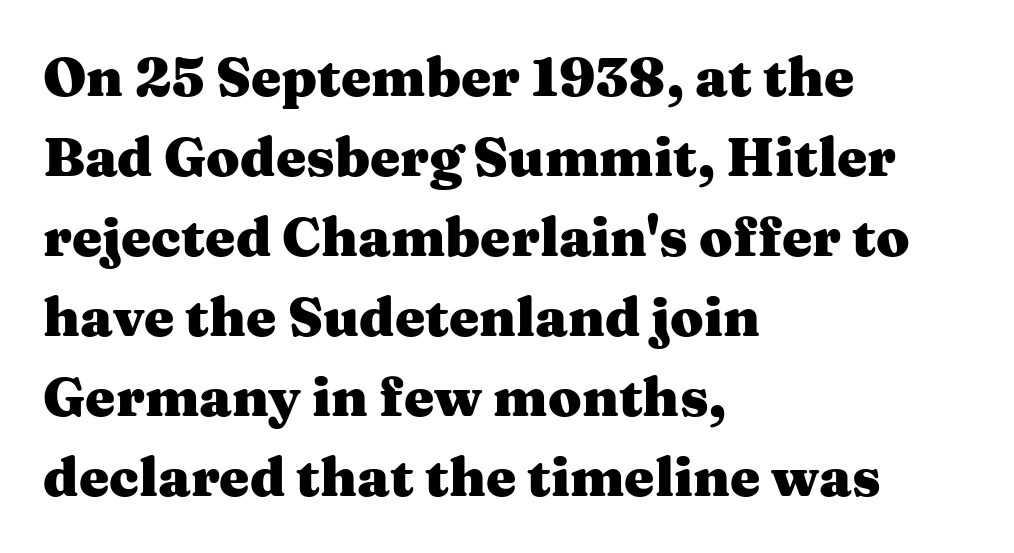
The image shows 54 px heavy, wide serif type, upright; set left-aligned, normal line spacing (1.48x), normal letter spacing, not underlined; medium stroke contrast and a medium x-height.
